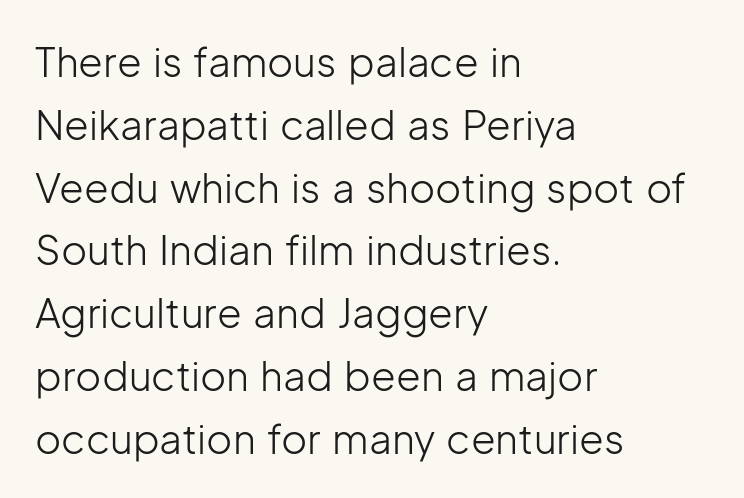
Q: Is the text bold? A: No.
Q: Is the text italic (slanted)? A: No, it is upright.
Q: Is the typeface a serif or a sans-serif typeface? A: Sans-serif.
Q: Is the text underlined? A: No.
Q: How is the paragraph aligned? A: Left-aligned.
Q: Is the spacing between letters normal or unusually wide? A: Normal.
Q: Is the spacing between lines tight, normal or loose? A: Normal.
Q: Width (condensed, normal, or wide)? A: Normal.
Q: Stroke contrast? A: Low.
Q: x-height? A: Medium.
Q: Monospaced? A: No.
